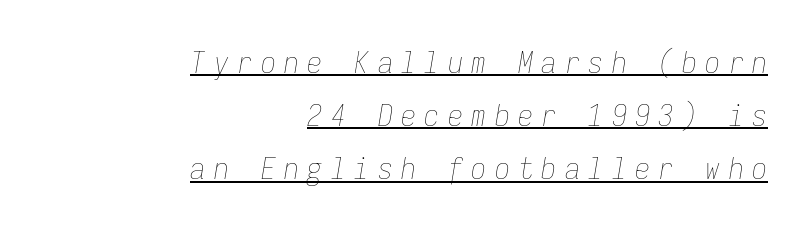
{"italic": "yes", "lean": "right", "slant_degrees": 9, "bold": "no", "weight": "thin", "width": "condensed", "stroke_contrast": "low", "x_height": "medium", "monospaced": "yes", "underline": "yes", "align": "right", "line_spacing_ratio": 1.77, "letter_spacing": "wide", "letter_spacing_em": 0.28, "glyph_px": 30}
